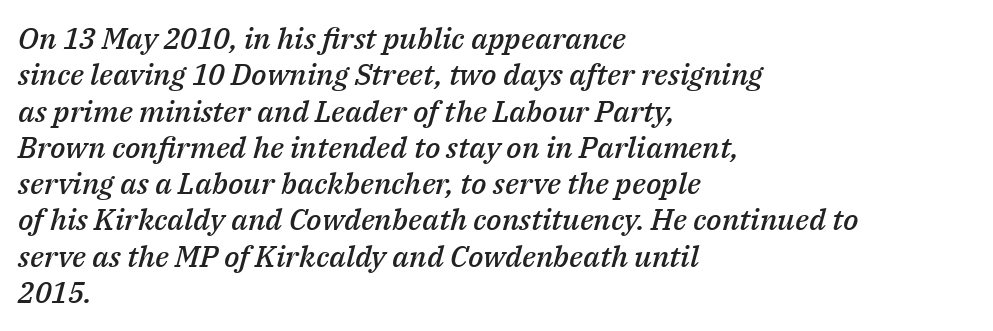
The strokes are fattened partway — semibold, not bold. Caption: multi-line text, flush left, ragged right. These lines were composed using italics. The strip under each line holds only bare page.
